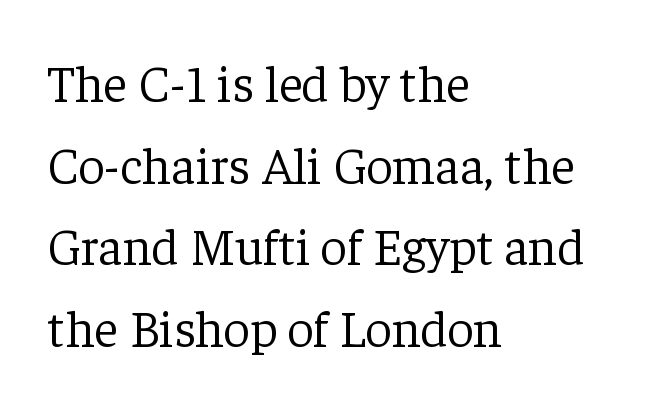
Note the varied advance widths — an 'i' is clearly narrower than an 'm'. A bare baseline throughout the passage. Is there any slant? The stems are plumb. The passage shown is not bold in any degree. Baseline-to-baseline distance is the conventional proportion of letter height. Serif or sans? Serif — the stroke terminals have little feet.
